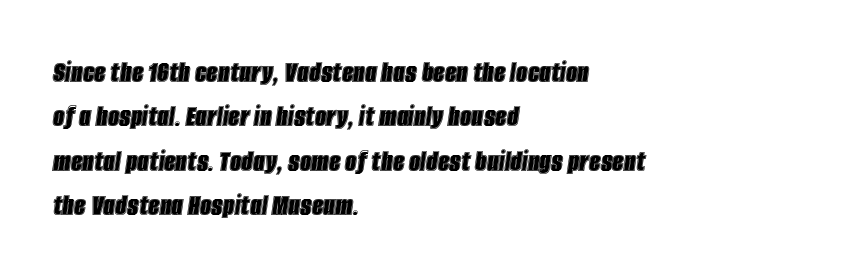
The image shows 32 px condensed type, italic (leaning right); set left-aligned, normal line spacing (1.39x), normal letter spacing, not underlined; a large x-height.
